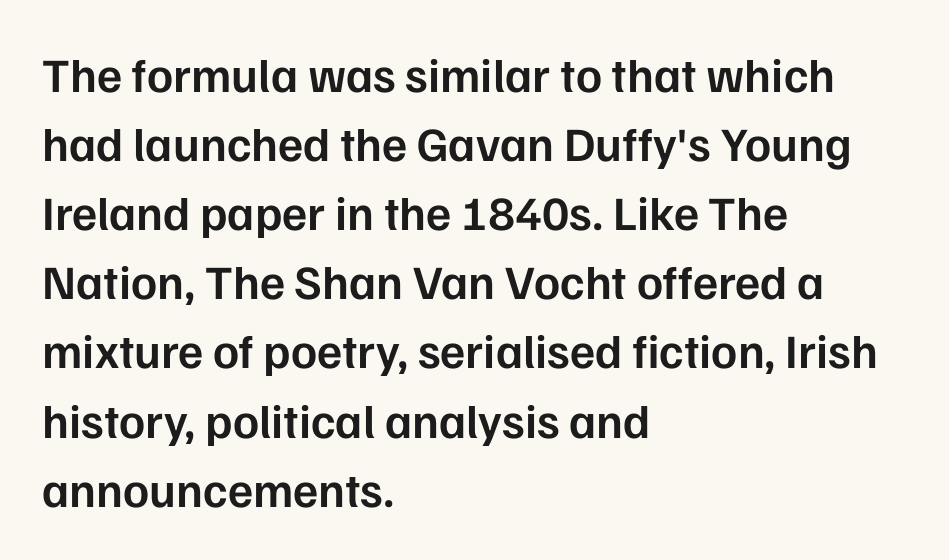
The image shows 48 px semibold sans-serif type, upright; set left-aligned, normal line spacing (1.44x), normal letter spacing, not underlined; low stroke contrast and a medium x-height.
